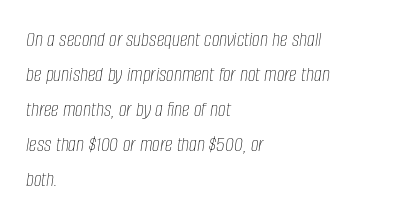
Horizontally, the lines are justified to the leading edge only. Beneath every word, the page is bare. There is no visible air inserted between adjacent glyphs. The line-height multiplier appears to be the usual default. Every character sits at an angle, as italics do.
